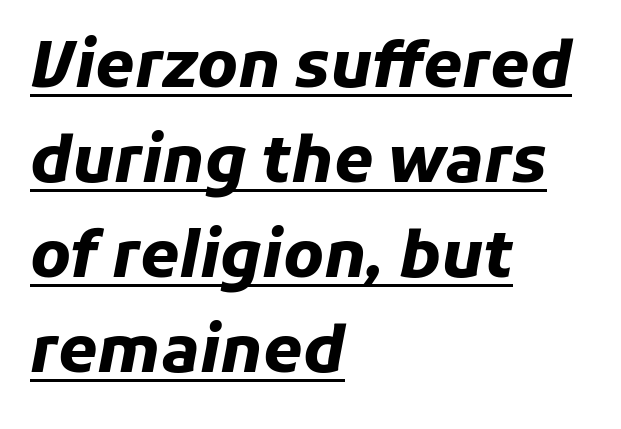
The image shows 63 px heavy type, italic (leaning right); set left-aligned, normal line spacing (1.51x), normal letter spacing, underlined; low stroke contrast and a medium x-height.
